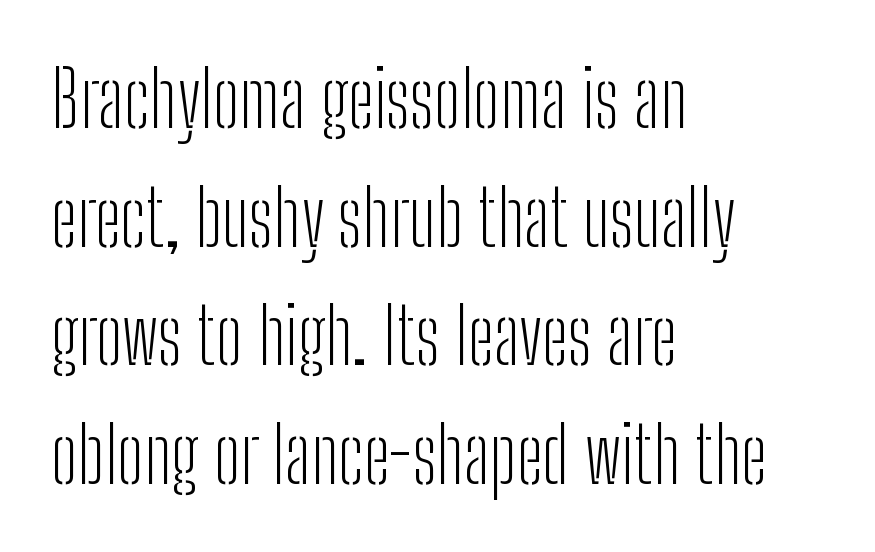
The image shows 78 px light, condensed sans-serif type, upright; set left-aligned, normal line spacing (1.52x), normal letter spacing, not underlined; low stroke contrast and a medium x-height.
